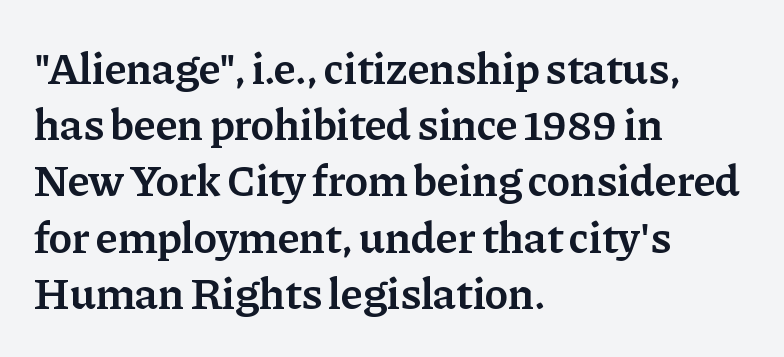
{"serif": "yes", "italic": "no", "bold": "semi", "weight": "semibold", "width": "normal", "stroke_contrast": "low", "x_height": "medium", "monospaced": "no", "underline": "no", "align": "left", "line_spacing": "normal", "line_spacing_ratio": 1.25, "letter_spacing": "normal", "letter_spacing_em": 0.0, "glyph_px": 45}
